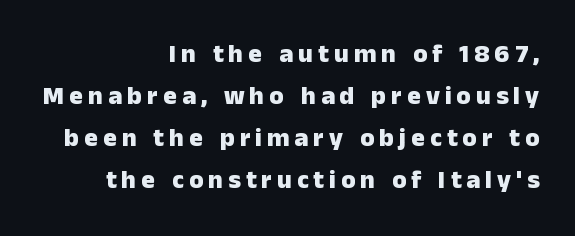
{"italic": "no", "bold": "yes", "underline": "no", "align": "right", "line_spacing": "normal", "line_spacing_ratio": 1.61, "glyph_px": 26}
